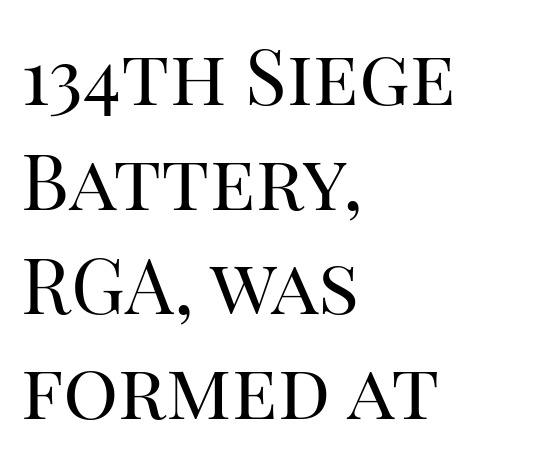
Q: Is the text bold? A: No.
Q: Is the text italic (slanted)? A: No, it is upright.
Q: Is the typeface a serif or a sans-serif typeface? A: Serif.
Q: Is the text underlined? A: No.
Q: How is the paragraph aligned? A: Left-aligned.
Q: Is the spacing between letters normal or unusually wide? A: Normal.
Q: Is the spacing between lines tight, normal or loose? A: Normal.
Q: Width (condensed, normal, or wide)? A: Normal.
Q: Stroke contrast? A: High.
Q: x-height? A: Large.
Q: Monospaced? A: No.
